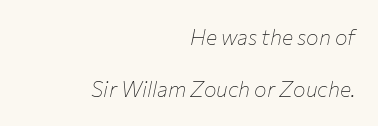
Is the type slanted? Yes — the strokes lean at a clear angle. A great deal of white space separates one row of letters from the next. Clear beneath every line of the passage. A typesetter would call this zero additional tracking.
